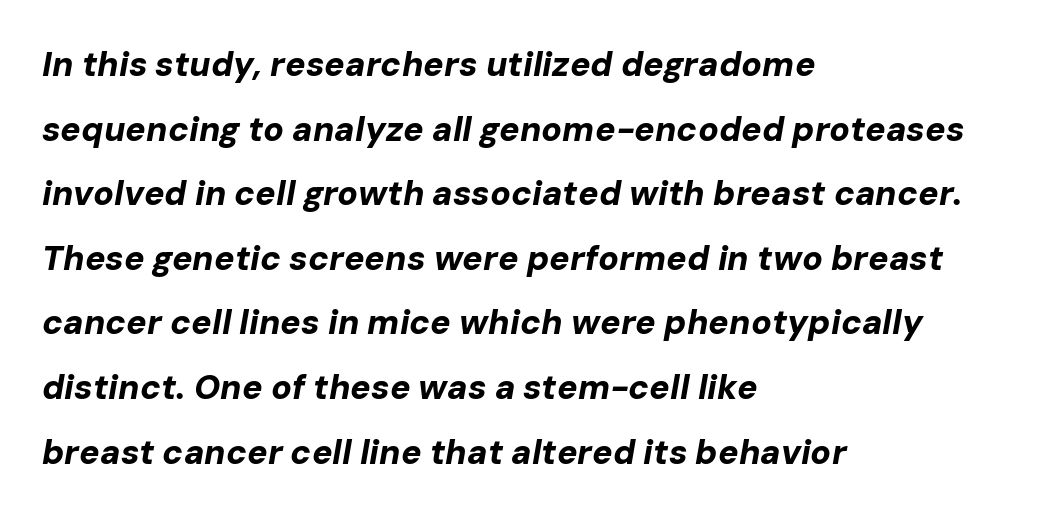
You could not count columns in this text — the font is proportionally spaced. Rows of type keep a wide berth in the vertical direction. The ragged edge is on the right, which tells us the setting is flush left. The words here are not underlined. This is oblique type, the kind used for emphasis or titles.
